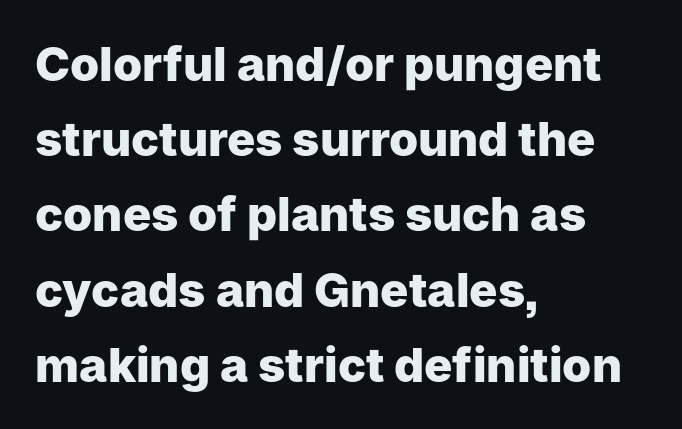
The characters display no serif detailing; their extremities are plain. The lines in this sample share a left origin and differ only in where they stop. This is heavy type, rendered in bold. The block of text has a typical density, with ordinary space between rows. Is this a fixed-width face? No — the glyphs have proportional, varying widths.
